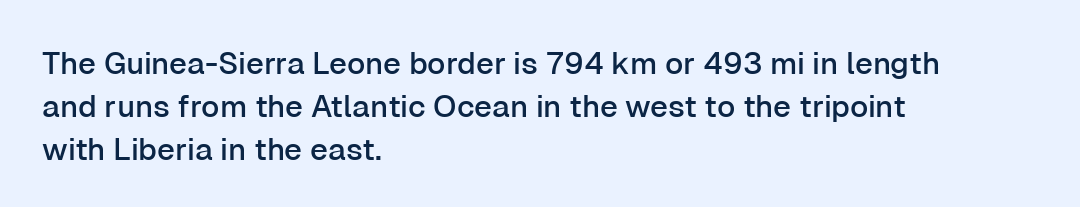
The lines sit at an ordinary, default distance from one another. Alignment: flush left. You could call the tracking neutral — neither tight nor loose. Every character sits straight up, as roman type does.
